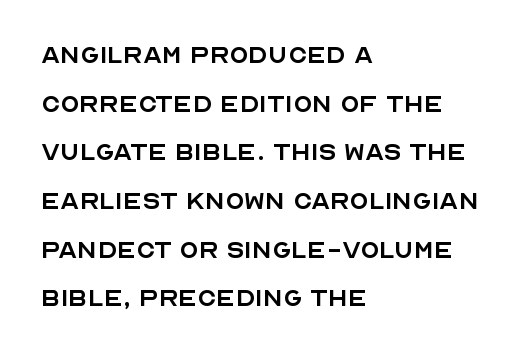
Q: Is the text bold? A: No.
Q: Is the text italic (slanted)? A: No, it is upright.
Q: Is the typeface a serif or a sans-serif typeface? A: Sans-serif.
Q: Is the text underlined? A: No.
Q: How is the paragraph aligned? A: Left-aligned.
Q: Is the spacing between letters normal or unusually wide? A: Normal.
Q: Is the spacing between lines tight, normal or loose? A: Normal.
Q: Width (condensed, normal, or wide)? A: Normal.
Q: x-height? A: Large.
Q: Monospaced? A: No.
